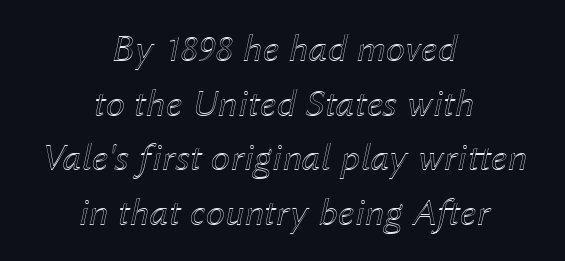
Q: Is the text italic (slanted)? A: Yes, it leans right by about 12 degrees.
Q: Is the text underlined? A: No.
Q: How is the paragraph aligned? A: Centered.
Q: Is the spacing between letters normal or unusually wide? A: Normal.
Q: Is the spacing between lines tight, normal or loose? A: Normal.
Q: Width (condensed, normal, or wide)? A: Normal.
Q: x-height? A: Medium.
Q: Monospaced? A: No.
